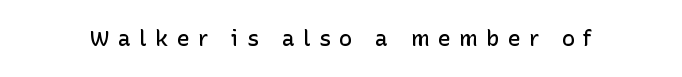
The space directly below the letters is spotless. The sample has been set in demibold, a notch under bold. It's the straight-up-and-down kind of type. Observe the wide spacing: letters keep a clear distance from each other.
